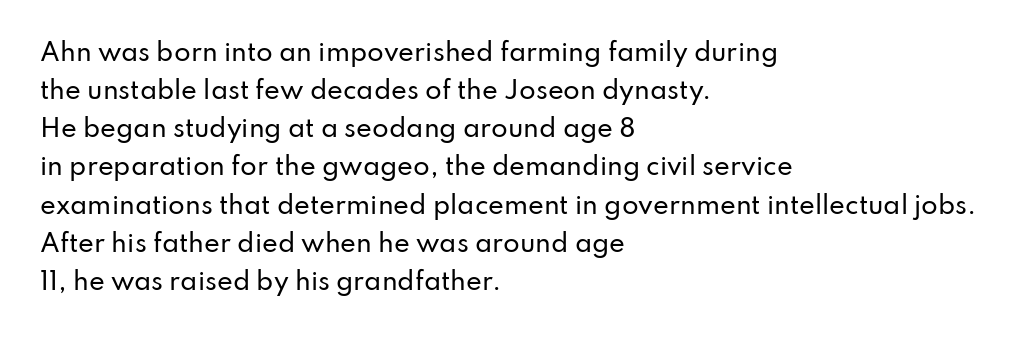
{"italic": "no", "underline": "no", "align": "left", "line_spacing": "normal", "line_spacing_ratio": 1.59, "letter_spacing": "normal", "letter_spacing_em": 0.0, "glyph_px": 24}
